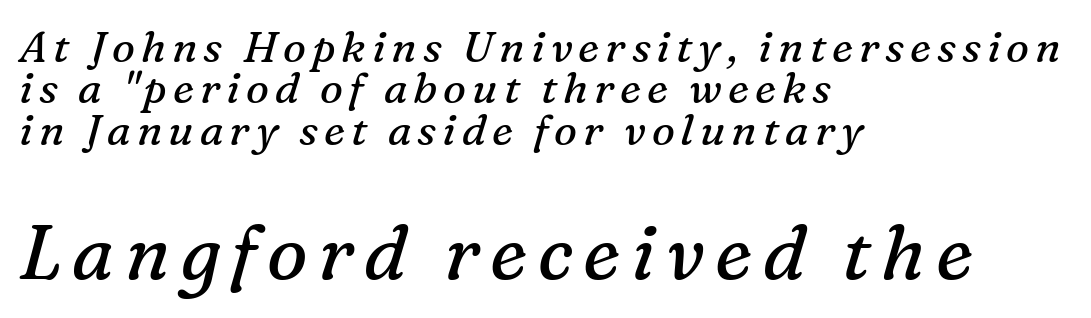
The image shows 76 px regular-weight serif type, italic (leaning right); set left-aligned, tight line spacing (0.96x), not underlined; the second (bottom) block is 1.77x larger; medium stroke contrast and a medium x-height.
